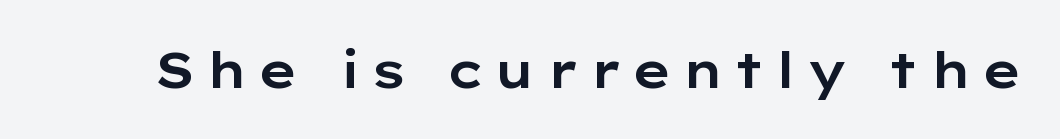
The image shows 50 px wide sans-serif type, upright; set not underlined; low stroke contrast and a medium x-height.
